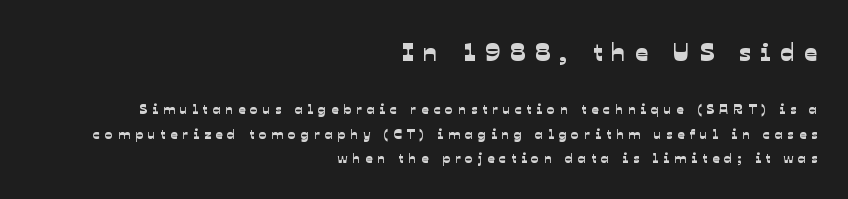
{"underline": "no", "align": "right", "line_spacing_ratio": 1.77, "letter_spacing": "wide", "letter_spacing_em": 0.36, "larger_block": "first", "size_ratio": 1.86, "glyph_px": 26}
